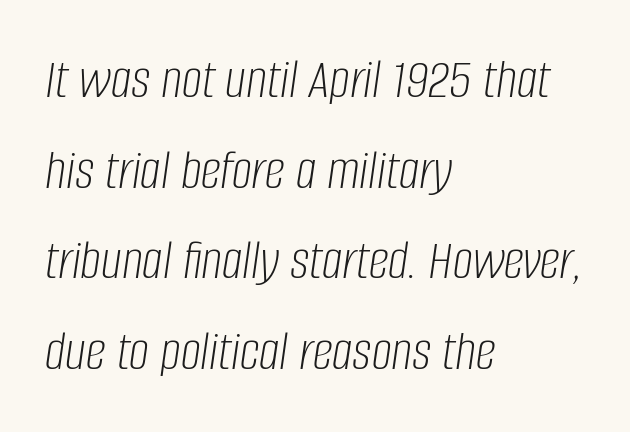
{"italic": "yes", "lean": "right", "slant_degrees": 8, "bold": "no", "weight": "light", "width": "condensed", "stroke_contrast": "low", "x_height": "large", "monospaced": "no", "underline": "no", "align": "left", "line_spacing": "normal", "line_spacing_ratio": 1.59, "letter_spacing": "normal", "letter_spacing_em": 0.0, "glyph_px": 57}
